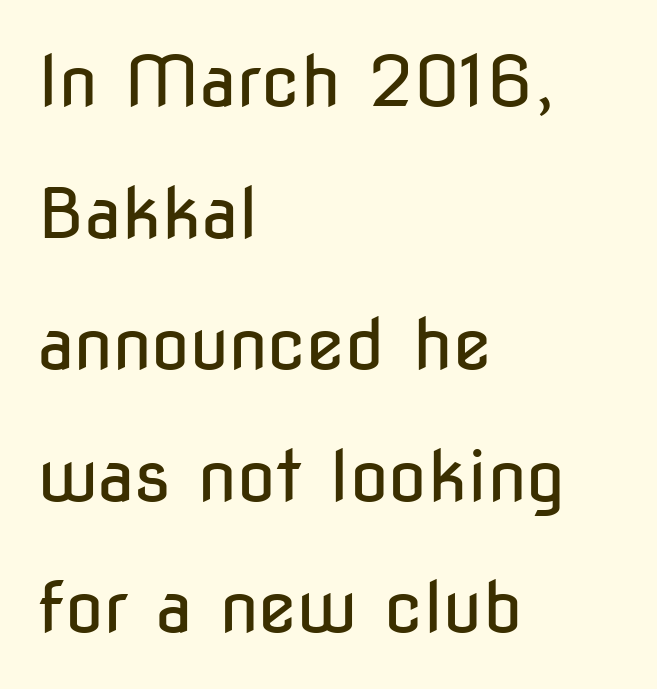
There is no visible air inserted between adjacent glyphs. Descender tails drop into unmarked territory. Is this a heavy cut? Hardly; it is regular or lighter. The face used here is proportionally spaced, like ordinary book or web type.
